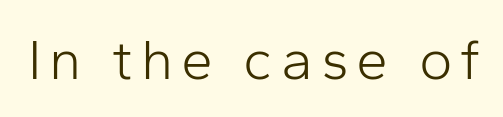
Q: Is the text bold? A: No.
Q: Is the text italic (slanted)? A: No, it is upright.
Q: Is the typeface a serif or a sans-serif typeface? A: Sans-serif.
Q: Is the text underlined? A: No.
Q: Width (condensed, normal, or wide)? A: Normal.
Q: Stroke contrast? A: Low.
Q: x-height? A: Medium.
Q: Monospaced? A: No.
